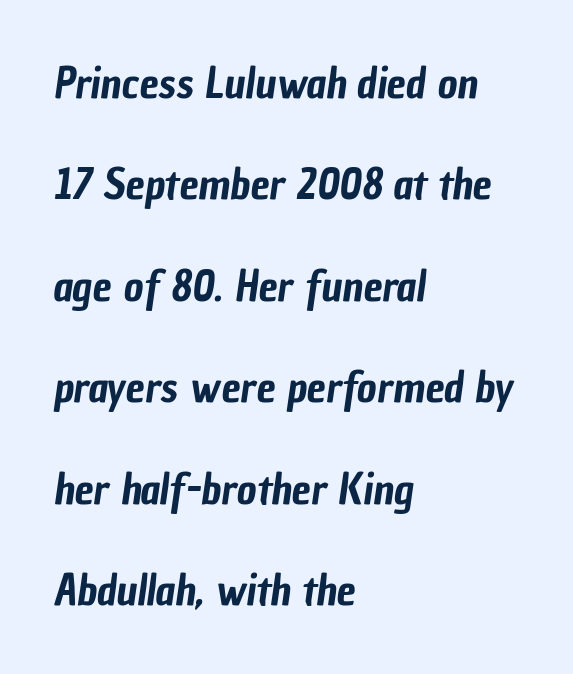
{"serif": "no", "width": "condensed", "stroke_contrast": "low", "x_height": "medium", "monospaced": "no", "underline": "no", "align": "left", "line_spacing": "loose", "line_spacing_ratio": 2.36, "letter_spacing": "normal", "letter_spacing_em": 0.0, "glyph_px": 43}
